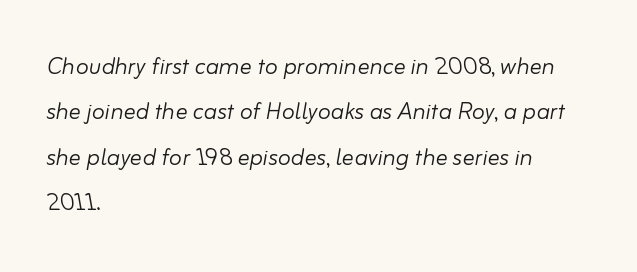
{"italic": "yes", "lean": "right", "slant_degrees": 10, "bold": "no", "weight": "light", "width": "normal", "stroke_contrast": "low", "x_height": "small", "monospaced": "no", "underline": "no", "align": "left", "line_spacing": "normal", "line_spacing_ratio": 1.51, "letter_spacing": "normal", "letter_spacing_em": 0.0, "glyph_px": 30}
